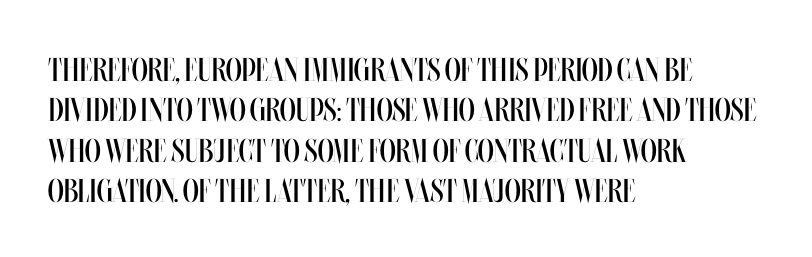
Q: Is the text bold? A: No.
Q: Is the text italic (slanted)? A: No, it is upright.
Q: Is the text underlined? A: No.
Q: How is the paragraph aligned? A: Left-aligned.
Q: Is the spacing between letters normal or unusually wide? A: Normal.
Q: Width (condensed, normal, or wide)? A: Condensed.
Q: Stroke contrast? A: Medium.
Q: x-height? A: Large.
Q: Monospaced? A: No.
